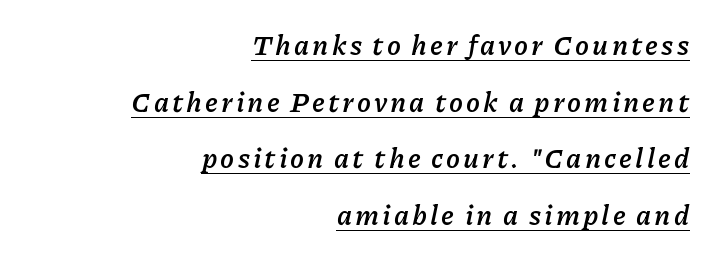
The image shows 28 px semibold type, italic (leaning right); set right-aligned, loose line spacing (2.02x), underlined; low stroke contrast and a medium x-height.
